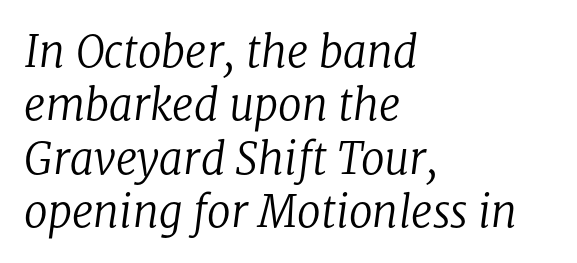
The space directly below the letters is spotless. Between one letter and the next there's only the usual sliver of space. Compared with a centered layout, this one pins lines to the left instead. The designer went with a serif here, giving each stem small feet. Designer's note — italics engaged. Note the varied advance widths — an 'i' is clearly narrower than an 'm'.
